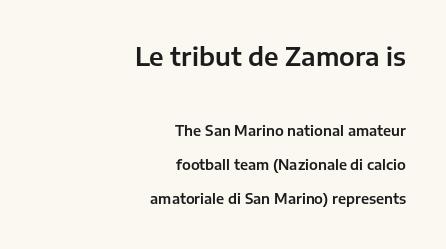
{"italic": "no", "underline": "no", "align": "right", "line_spacing": "loose", "line_spacing_ratio": 2.44, "letter_spacing": "normal", "letter_spacing_em": 0.0, "larger_block": "first", "size_ratio": 1.79, "glyph_px": 25}
